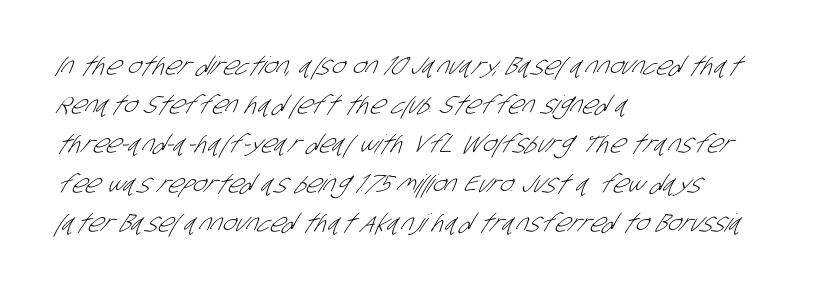
The image shows 25 px text type; set left-aligned, normal line spacing (1.57x), normal letter spacing, not underlined.
